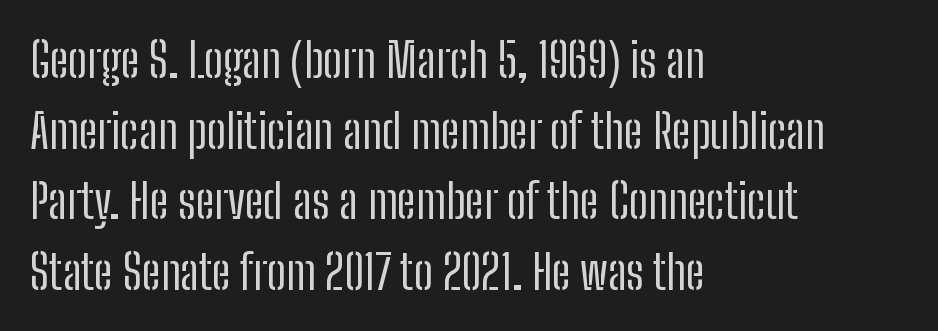
Q: Is the text bold? A: No.
Q: Is the text italic (slanted)? A: No, it is upright.
Q: Is the typeface a serif or a sans-serif typeface? A: Sans-serif.
Q: Is the text underlined? A: No.
Q: How is the paragraph aligned? A: Left-aligned.
Q: Is the spacing between letters normal or unusually wide? A: Normal.
Q: Is the spacing between lines tight, normal or loose? A: Normal.
Q: Width (condensed, normal, or wide)? A: Condensed.
Q: Stroke contrast? A: Low.
Q: x-height? A: Medium.
Q: Monospaced? A: No.
